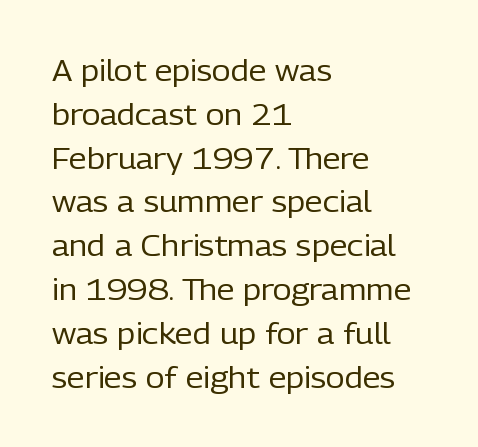
Q: Is the text bold? A: No.
Q: Is the text italic (slanted)? A: No, it is upright.
Q: Is the typeface a serif or a sans-serif typeface? A: Sans-serif.
Q: Is the text underlined? A: No.
Q: How is the paragraph aligned? A: Left-aligned.
Q: Is the spacing between letters normal or unusually wide? A: Normal.
Q: Is the spacing between lines tight, normal or loose? A: Normal.
Q: Width (condensed, normal, or wide)? A: Normal.
Q: Stroke contrast? A: Low.
Q: x-height? A: Medium.
Q: Monospaced? A: No.
